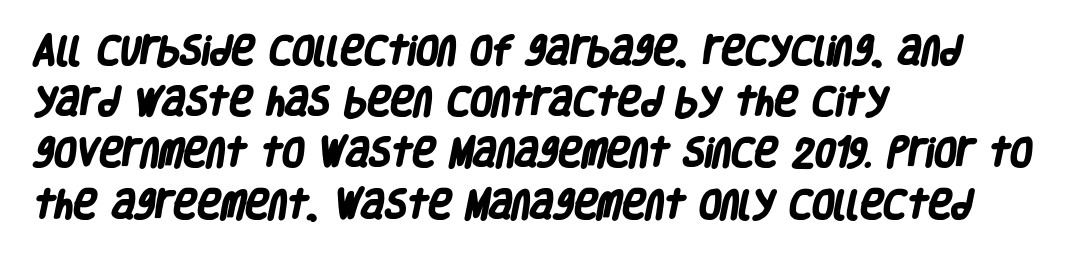
Q: Is the text bold? A: Yes.
Q: Is the typeface a serif or a sans-serif typeface? A: Sans-serif.
Q: Is the text underlined? A: No.
Q: How is the paragraph aligned? A: Left-aligned.
Q: Is the spacing between letters normal or unusually wide? A: Normal.
Q: Is the spacing between lines tight, normal or loose? A: Normal.
Q: Width (condensed, normal, or wide)? A: Condensed.
Q: Stroke contrast? A: Low.
Q: x-height? A: Large.
Q: Monospaced? A: No.
